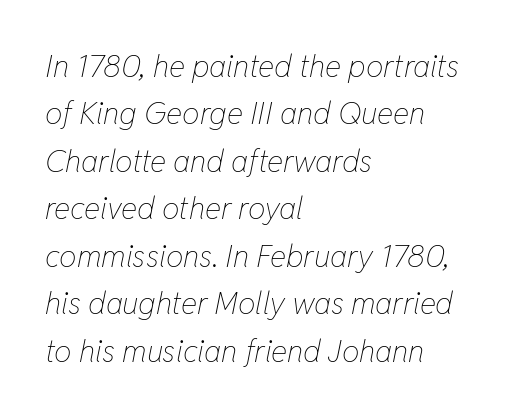
Q: Is the text bold? A: No.
Q: Is the text italic (slanted)? A: Yes, it leans right by about 11 degrees.
Q: Is the text underlined? A: No.
Q: How is the paragraph aligned? A: Left-aligned.
Q: Is the spacing between letters normal or unusually wide? A: Normal.
Q: Is the spacing between lines tight, normal or loose? A: Normal.
Q: Width (condensed, normal, or wide)? A: Condensed.
Q: Stroke contrast? A: Low.
Q: x-height? A: Medium.
Q: Monospaced? A: No.
